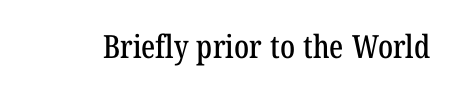
{"serif": "yes", "width": "condensed", "stroke_contrast": "low", "x_height": "medium", "monospaced": "no", "underline": "no", "letter_spacing": "normal", "letter_spacing_em": 0.0, "glyph_px": 32}
